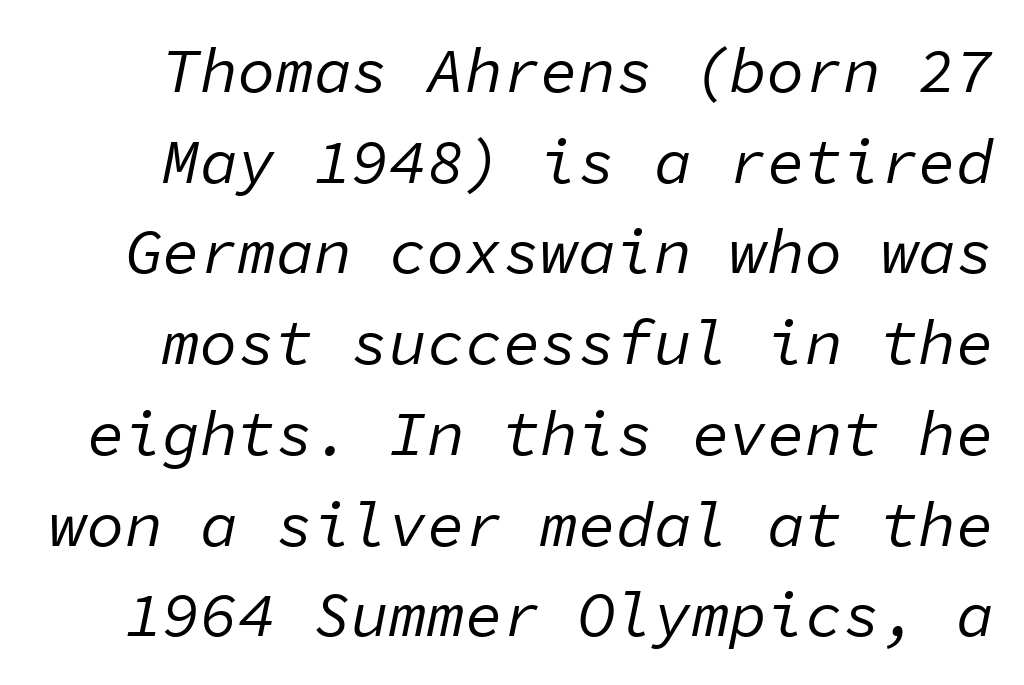
The letters march in equal steps, a hallmark of fixed-pitch type. The tracking reads as untouched default to a designer's eye. The leading is moderate, giving the passage an even texture. Clear beneath every line of the passage. Every character sits at an angle, as italics do. The letterforms sit at book weight or below.
